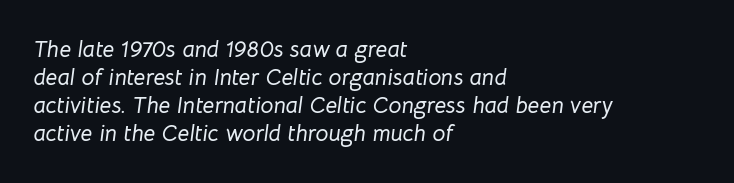
The image shows 23 px text type, italic (leaning right); set left-aligned, line spacing 1.22x, normal letter spacing, not underlined.
